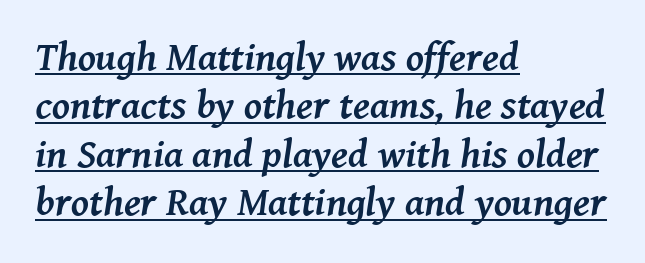
The image shows 40 px semibold serif type, italic (leaning right); set left-aligned, line spacing 1.21x, normal letter spacing, underlined; medium stroke contrast and a medium x-height.
